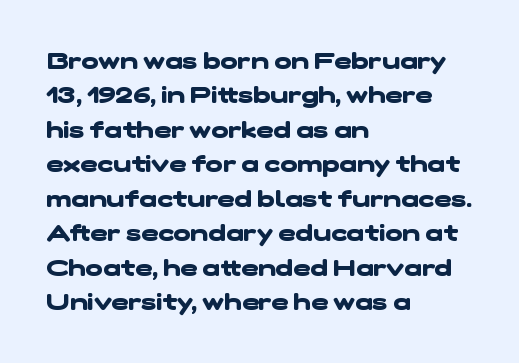
The area under the type is left untouched. Line starts are locked; line ends wander. Regarding leading, the lines here are spaced in the standard way. Heavy, bold letterforms.
